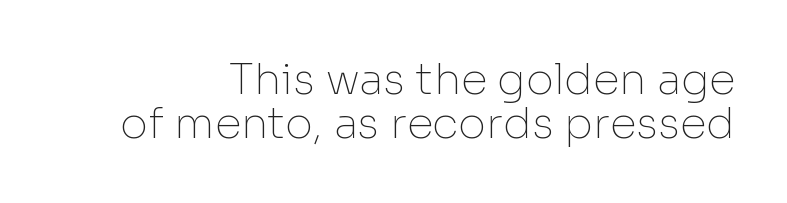
Posture: straight, roman, zero tilt. You could barely slide anything between these rows. The characters are drawn with everyday or finer stroke widths. Honestly, there is no underline to notice here at all. The letters advance in unequal steps, a hallmark of proportional type. How are the letters spaced? Ordinarily, with no added tracking.
